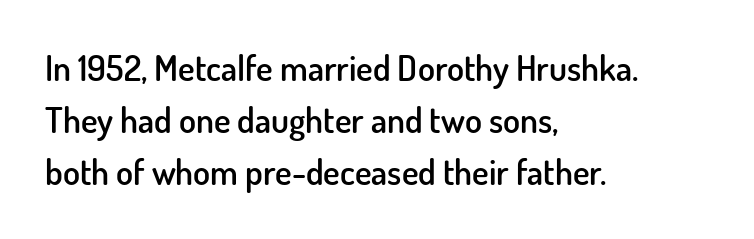
Ordinary non-slanted type is in use. Nothing sits at the stroke ends, so this counts as sans-serif. Students, this is semibold: more ink than regular, less than bold. Each letter keeps its own natural width here, so spacing adapts to shape. The space beneath each line is pristine and unruled. Notice how descenders clear the ascenders below comfortably — that's standard leading.
